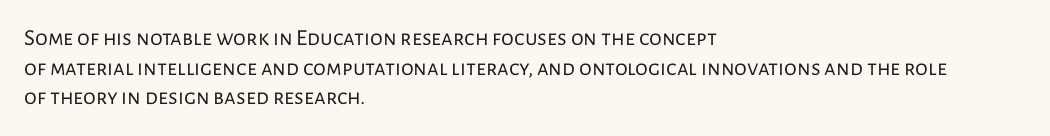
The lines sit at an ordinary, default distance from one another. The rag falls on the right side of this text block. The characters are drawn with everyday or finer stroke widths. Descender tails drop into unmarked territory.
